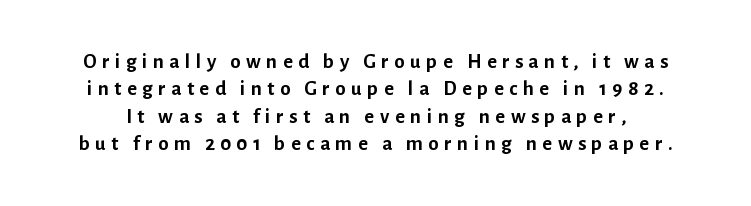
The image shows 21 px bold type, upright; set normal line spacing (1.3x), unusually wide letter spacing (+0.26 em), not underlined.
